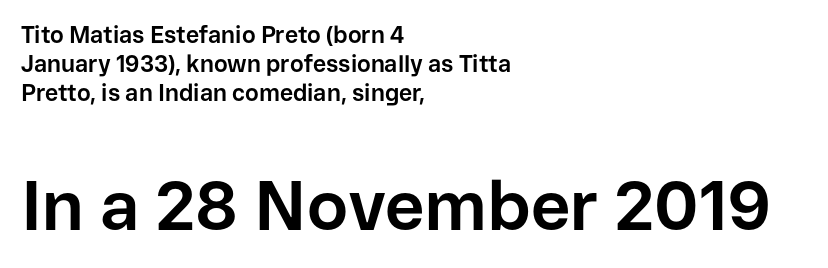
{"serif": "no", "italic": "no", "bold": "yes", "weight": "bold", "width": "normal", "stroke_contrast": "low", "x_height": "medium", "monospaced": "no", "underline": "no", "align": "left", "line_spacing": "normal", "line_spacing_ratio": 1.27, "letter_spacing": "normal", "letter_spacing_em": 0.0, "larger_block": "second", "size_ratio": 3.0, "glyph_px": 69}
